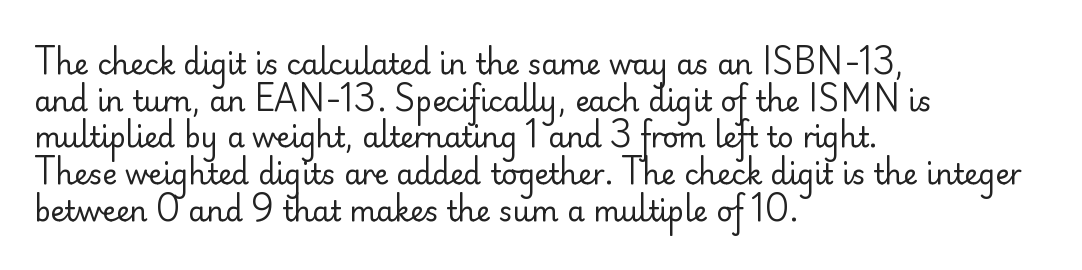
The image shows 28 px regular-weight sans-serif type, upright; set left-aligned, normal line spacing (1.31x), normal letter spacing, not underlined; low stroke contrast and a small x-height.
